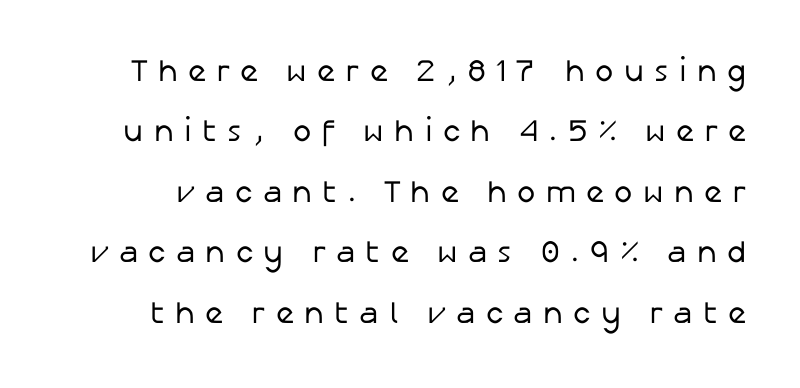
The passage shown is not bold in any degree. Baseline-to-baseline distance is far greater than the letter height. This sample uses an upright cut, with every glyph sitting square on the baseline. Varying glyph widths throughout — classic text-font behaviour. The rendering inserts visible extra space after every character.
